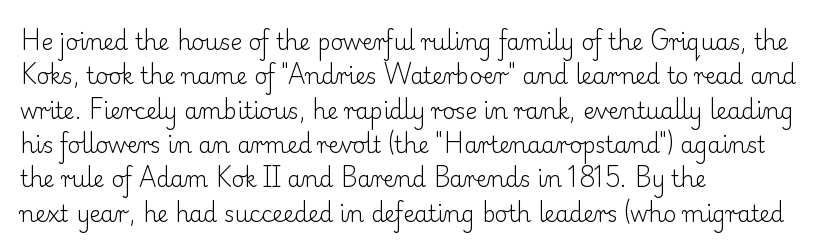
{"italic": "no", "bold": "no", "underline": "no", "align": "left", "line_spacing": "normal", "line_spacing_ratio": 1.56, "letter_spacing": "normal", "letter_spacing_em": 0.0, "glyph_px": 22}
